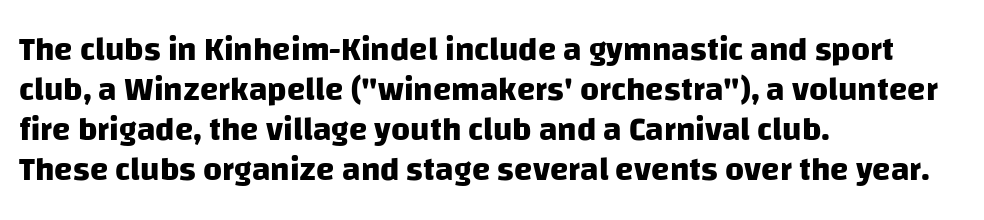
{"serif": "no", "bold": "yes", "weight": "heavy", "width": "normal", "stroke_contrast": "low", "x_height": "large", "monospaced": "no", "underline": "no", "align": "left", "line_spacing_ratio": 1.21, "letter_spacing": "normal", "letter_spacing_em": 0.0, "glyph_px": 33}
